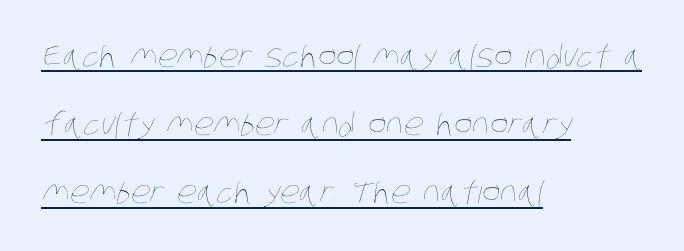
Q: Is the text bold? A: No.
Q: Is the text underlined? A: Yes.
Q: How is the paragraph aligned? A: Left-aligned.
Q: Is the spacing between letters normal or unusually wide? A: Normal.
Q: Is the spacing between lines tight, normal or loose? A: Loose.
Q: Width (condensed, normal, or wide)? A: Condensed.
Q: Stroke contrast? A: Low.
Q: x-height? A: Large.
Q: Monospaced? A: No.
